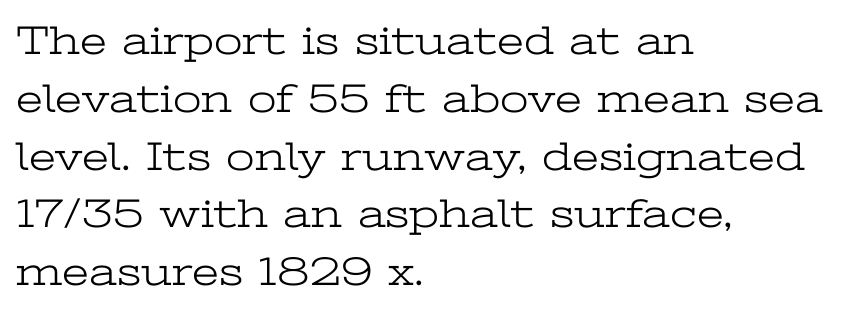
Q: Is the text bold? A: No.
Q: Is the text italic (slanted)? A: No, it is upright.
Q: Is the typeface a serif or a sans-serif typeface? A: Serif.
Q: Is the text underlined? A: No.
Q: How is the paragraph aligned? A: Left-aligned.
Q: Is the spacing between letters normal or unusually wide? A: Normal.
Q: Is the spacing between lines tight, normal or loose? A: Normal.
Q: Width (condensed, normal, or wide)? A: Wide.
Q: Stroke contrast? A: Low.
Q: x-height? A: Medium.
Q: Monospaced? A: No.
